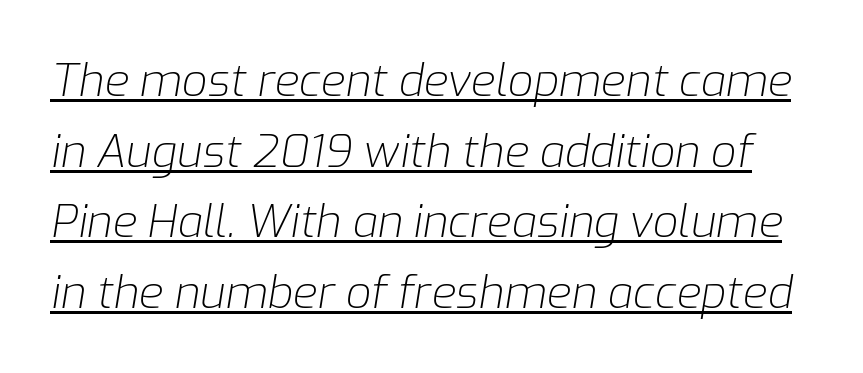
Q: Is the text bold? A: No.
Q: Is the text italic (slanted)? A: Yes, it leans right by about 9 degrees.
Q: Is the text underlined? A: Yes.
Q: Is the spacing between letters normal or unusually wide? A: Normal.
Q: Is the spacing between lines tight, normal or loose? A: Normal.
Q: Width (condensed, normal, or wide)? A: Normal.
Q: Stroke contrast? A: Low.
Q: x-height? A: Medium.
Q: Monospaced? A: No.
